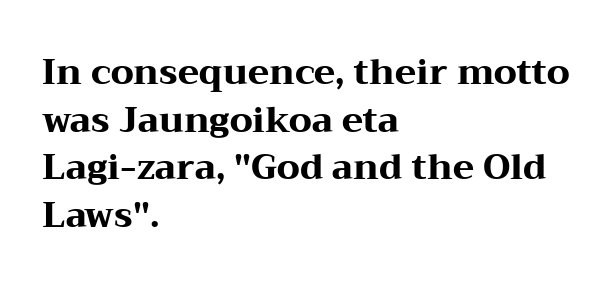
Q: Is the text bold? A: Yes.
Q: Is the text italic (slanted)? A: No, it is upright.
Q: Is the typeface a serif or a sans-serif typeface? A: Serif.
Q: Is the text underlined? A: No.
Q: How is the paragraph aligned? A: Left-aligned.
Q: Is the spacing between letters normal or unusually wide? A: Normal.
Q: Is the spacing between lines tight, normal or loose? A: Normal.
Q: Width (condensed, normal, or wide)? A: Wide.
Q: Stroke contrast? A: Medium.
Q: x-height? A: Medium.
Q: Monospaced? A: No.
